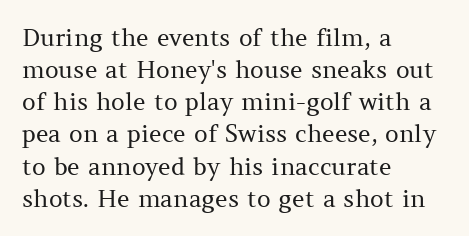
The image shows 24 px text type, upright; set left-aligned, normal line spacing (1.34x), normal letter spacing, not underlined.
